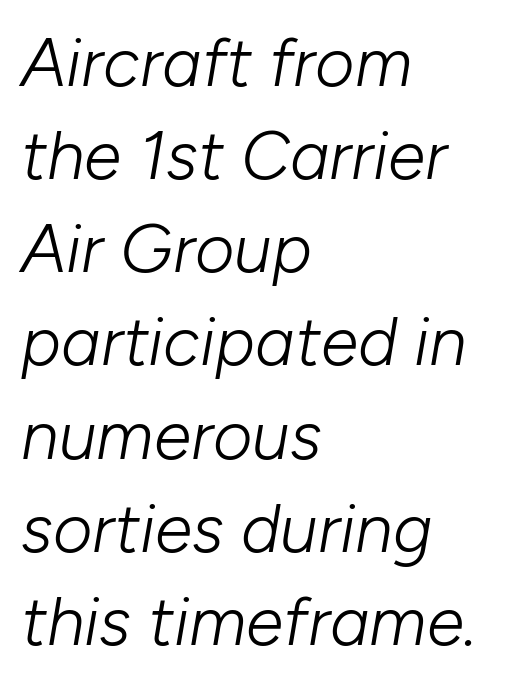
Unmarked baselines from the first word to the last. The rendering anchors every line to the left-hand side. Characters are canted at an angle relative to the baseline's perpendicular. Words appear dense and cohesive because spacing is normal. Quick note: interline space is typical. On a weight scale, this lands at 450 or below.
